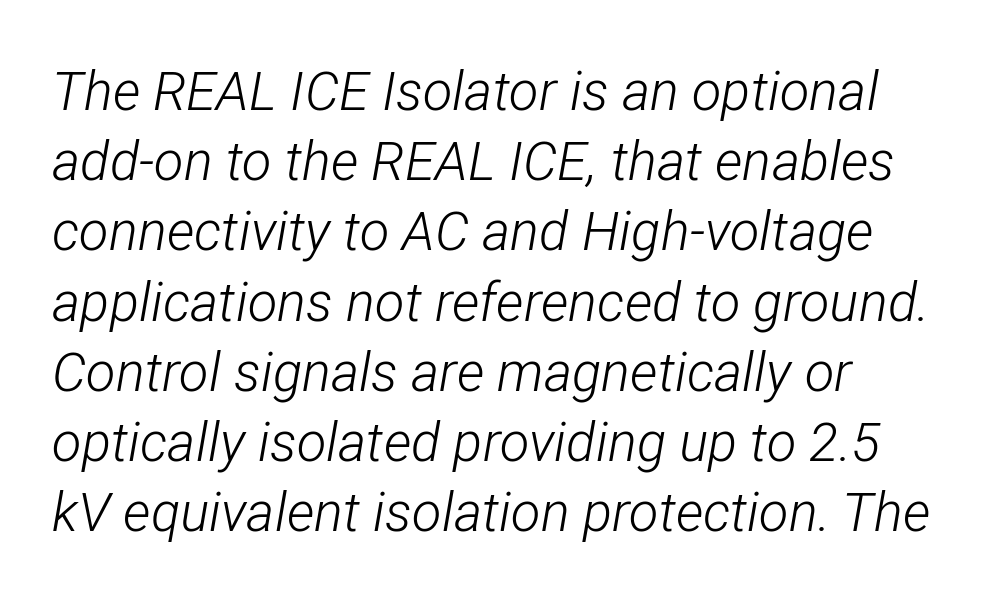
The image shows 54 px light, condensed type, italic (leaning right); set left-aligned, normal line spacing (1.3x), normal letter spacing, not underlined; low stroke contrast and a medium x-height.
